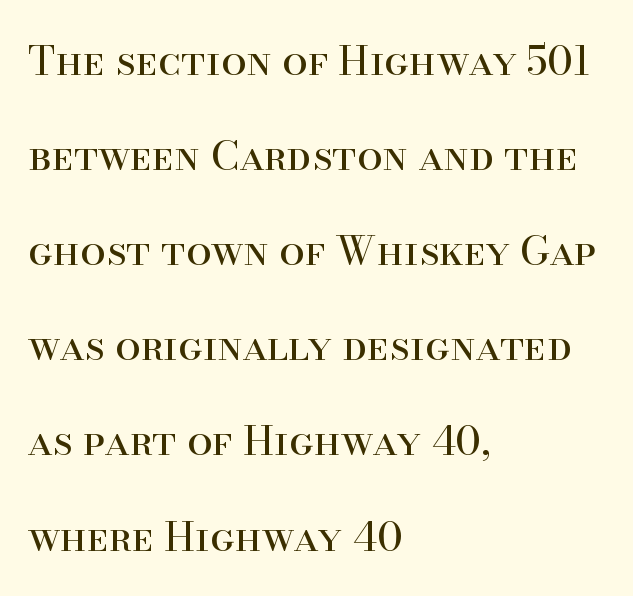
The baseline area is clear. The rendering keeps characters at their native spacing. This is roman type, the default non-slanted kind. The characters display serif detailing at their extremities. The passage shown stacks its lines with a broad gap.
